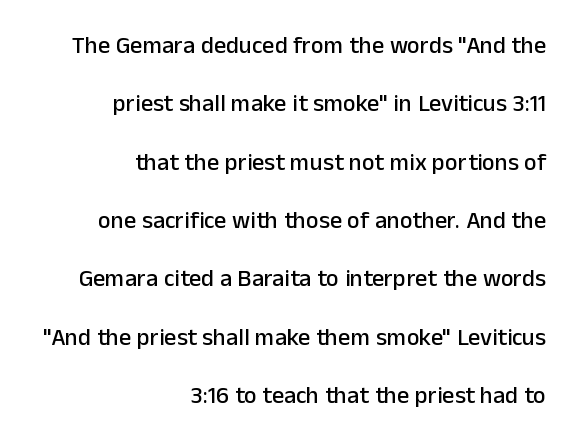
The image shows 24 px text type, upright; set right-aligned, loose line spacing (2.43x), normal letter spacing, not underlined.
